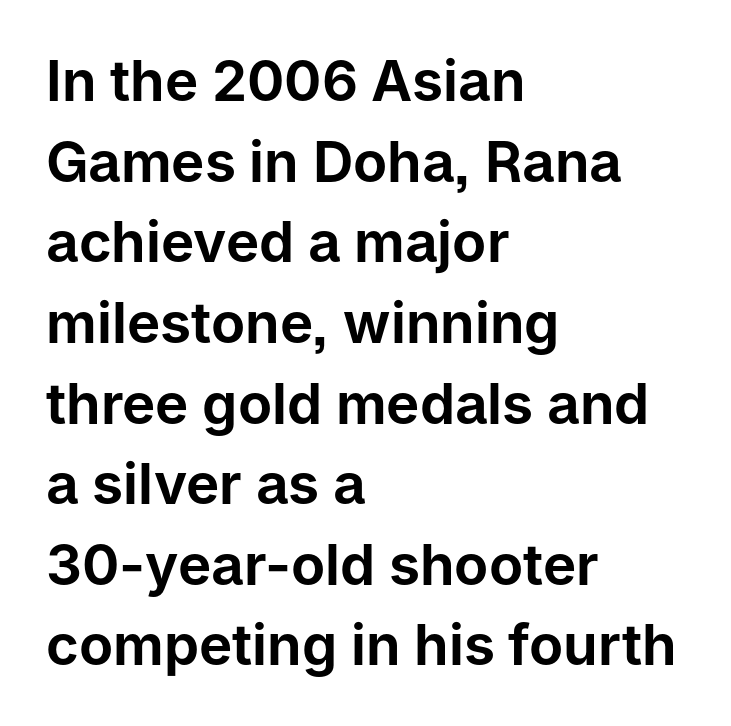
{"serif": "no", "italic": "no", "width": "normal", "stroke_contrast": "low", "x_height": "medium", "monospaced": "no", "underline": "no", "align": "left", "line_spacing": "normal", "line_spacing_ratio": 1.44, "letter_spacing": "normal", "letter_spacing_em": 0.0, "glyph_px": 56}
